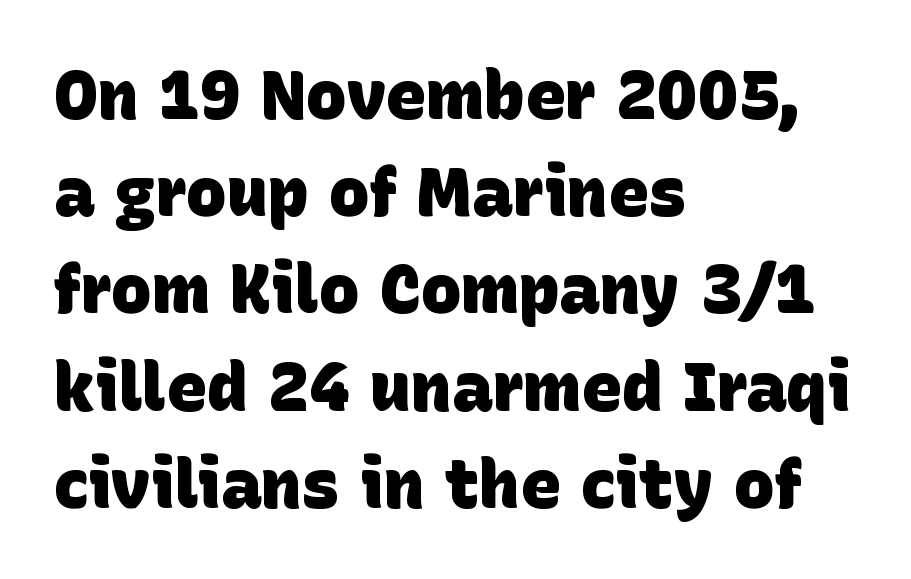
Here the designer chose a conventional face with non-uniform glyph widths. This sample is left-justified, so line endings fall wherever the words run out. A typesetter would label this face a sans. There is no visible air inserted between adjacent glyphs. Successive baselines arrive at the customary interval.
